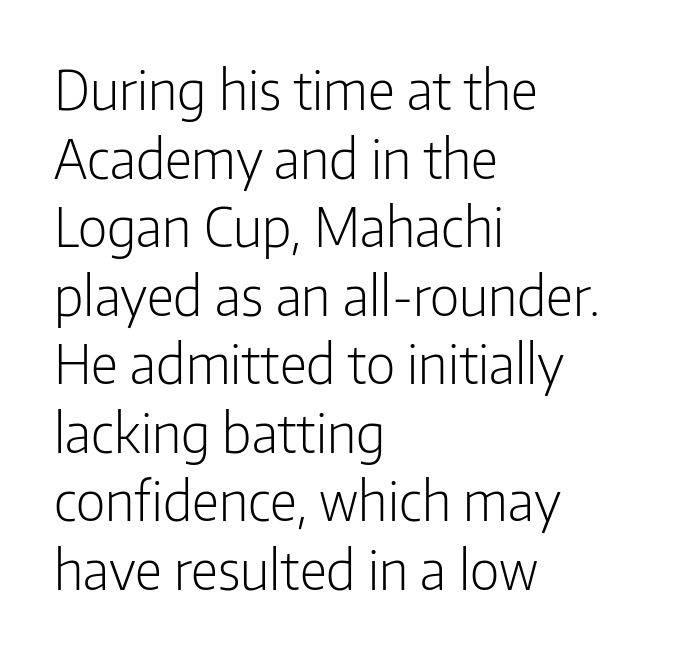
The image shows 54 px light, condensed sans-serif type, upright; set left-aligned, normal line spacing (1.27x), normal letter spacing, not underlined; low stroke contrast and a medium x-height.
